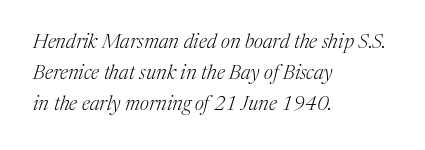
{"italic": "yes", "lean": "right", "slant_degrees": 17, "bold": "no", "underline": "no", "align": "left", "line_spacing": "normal", "line_spacing_ratio": 1.56, "letter_spacing": "normal", "letter_spacing_em": 0.0, "glyph_px": 20}
